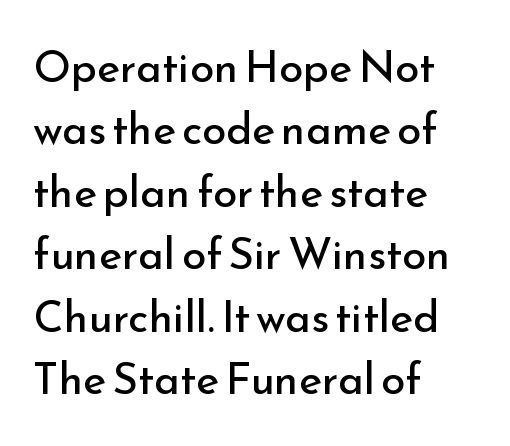
Ink coverage per letter is moderate at most. Are there feet on the stems? There aren't — it's a sans. The space between consecutive lines is moderate. Italic? Not at all — the glyphs are vertical. The gaps between neighbouring characters are ordinary and unremarkable. These lines are set flush left with a ragged right edge.
